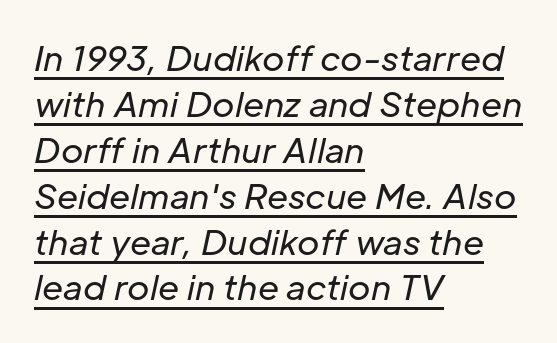
The rows are spaced the way most documents space them. Proportional: the letters do not fall into vertical columns. The weight tops out at a normal text grade. These characters rest on top of a visible drawn line. Spacing between characters is what you'd get straight out of the box.
